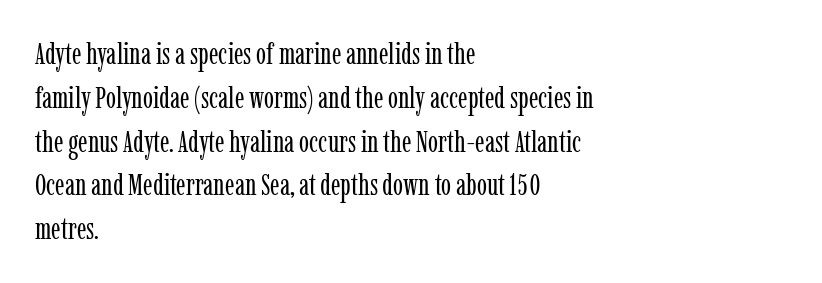
The image shows 30 px regular-weight, condensed serif type, upright; set left-aligned, normal line spacing (1.46x), normal letter spacing, not underlined; low stroke contrast and a medium x-height.
